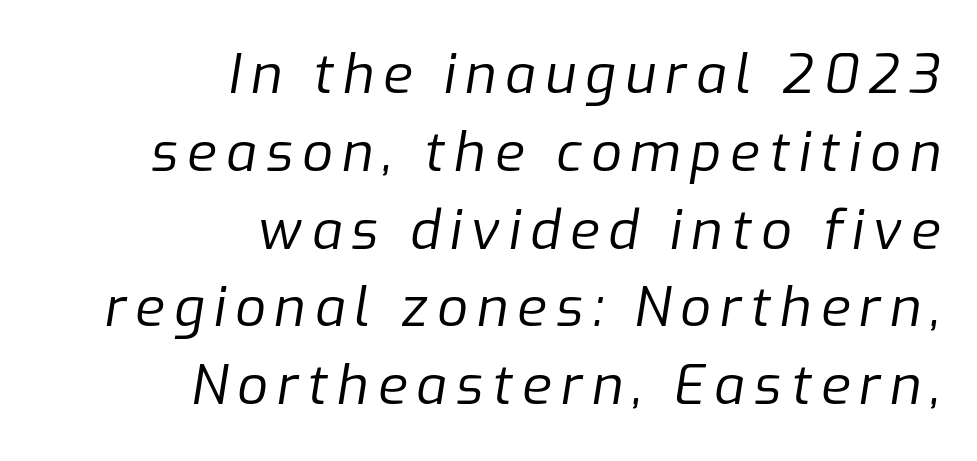
Q: Is the text bold? A: No.
Q: Is the text italic (slanted)? A: Yes, it leans right by about 9 degrees.
Q: Is the text underlined? A: No.
Q: How is the paragraph aligned? A: Right-aligned.
Q: Is the spacing between lines tight, normal or loose? A: Normal.
Q: Width (condensed, normal, or wide)? A: Normal.
Q: Stroke contrast? A: Low.
Q: x-height? A: Medium.
Q: Monospaced? A: No.
